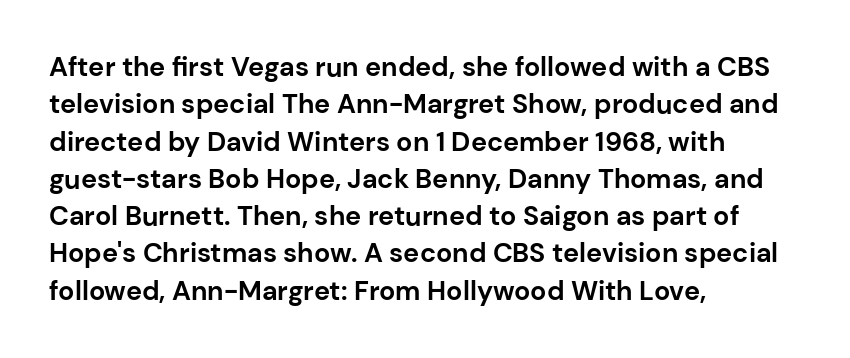
It's the straight-up-and-down kind of type. The lines are quadded left. Letter spacing: default. Rule under the text: the space is simply empty. The space between consecutive lines is moderate. Notice how thick the strokes are: this is what a full bold looks like.
